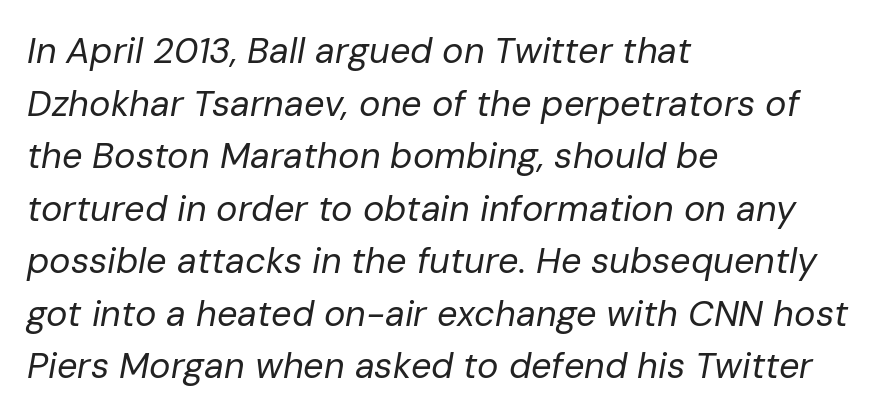
The leading is moderate, giving the passage an even texture. The text carries the slant typical of an italic or oblique font. How are the letters spaced? Ordinarily, with no added tracking. This sample is left-justified, so line endings fall wherever the words run out. Unbolded letterforms with no extra heft. Descender tails drop into unmarked territory.
